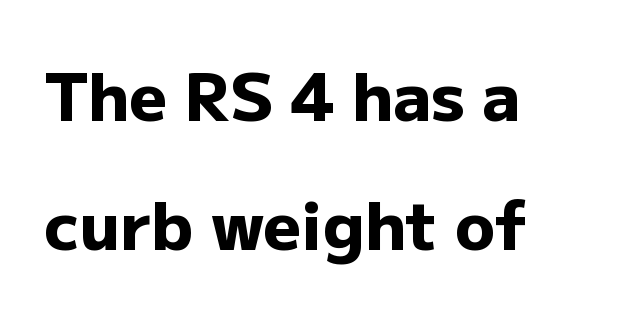
The image shows 66 px heavy sans-serif type, upright; set left-aligned, loose line spacing (1.95x), normal letter spacing, not underlined; low stroke contrast and a medium x-height.
